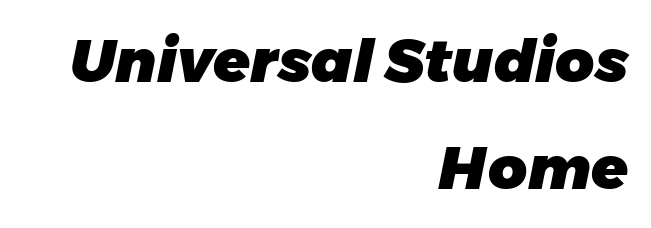
{"italic": "yes", "lean": "right", "slant_degrees": 11, "bold": "yes", "weight": "heavy", "width": "normal", "stroke_contrast": "low", "x_height": "medium", "monospaced": "no", "underline": "no", "align": "right", "line_spacing_ratio": 1.78, "letter_spacing": "normal", "letter_spacing_em": 0.0, "glyph_px": 60}
